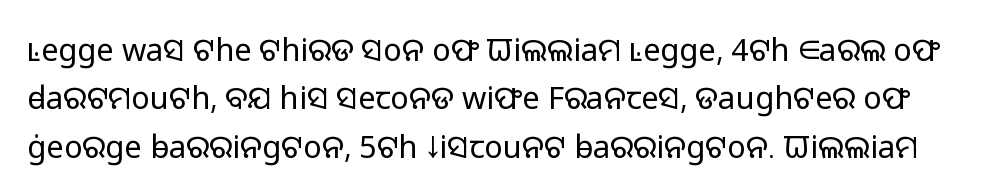
Honestly, the letter spacing is just normal — you wouldn't notice it. The rows are spaced the way most documents space them. Character widths vary here, with narrow letters taking less room than wide ones. Stems and bowls with no extra thickness — not bold. Posture: upright roman. The rendering shows plain stroke endings on the letterforms — a sans-serif design.
